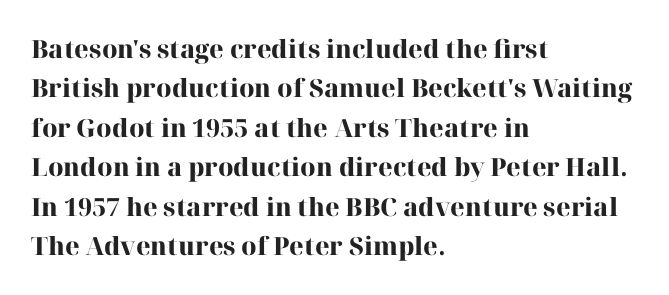
The image shows 25 px bold type, upright; set left-aligned, normal line spacing (1.58x), normal letter spacing, not underlined.
